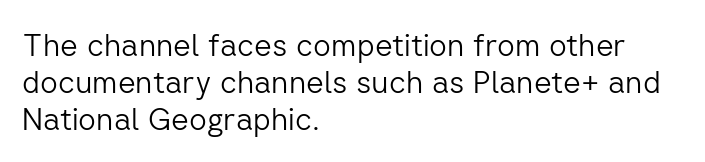
You could not count columns in this text — the font is proportionally spaced. The gaps between neighbouring characters are ordinary and unremarkable. Summary of weight: not heavy and not bold. The paragraph shown leans on its left margin.
